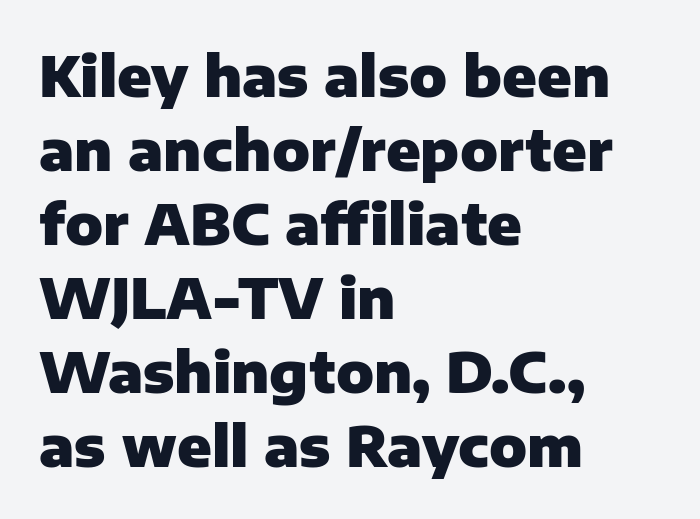
The image shows 56 px heavy sans-serif type, upright; set left-aligned, normal line spacing (1.32x), normal letter spacing, not underlined; low stroke contrast and a medium x-height.
